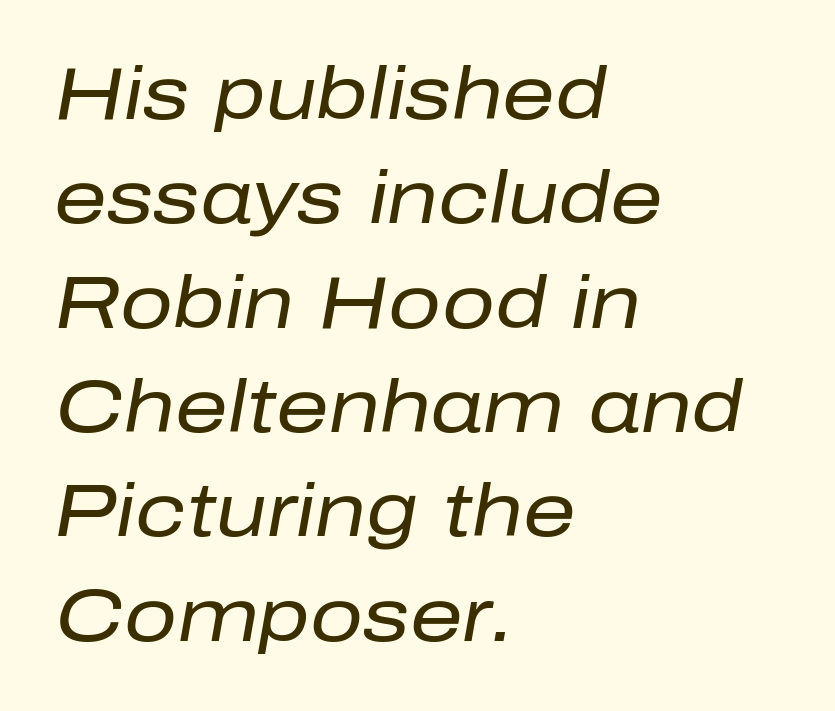
The image shows 74 px regular-weight type, italic (leaning right); set left-aligned, normal line spacing (1.41x), normal letter spacing, not underlined; low stroke contrast and a medium x-height.
